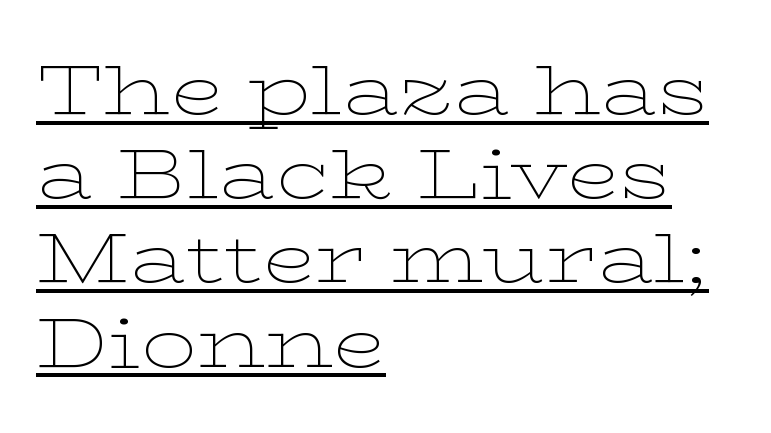
{"serif": "yes", "italic": "no", "bold": "no", "weight": "thin", "width": "wide", "stroke_contrast": "low", "x_height": "medium", "monospaced": "no", "underline": "yes", "align": "left", "line_spacing_ratio": 1.22, "letter_spacing": "normal", "letter_spacing_em": 0.0, "glyph_px": 69}
